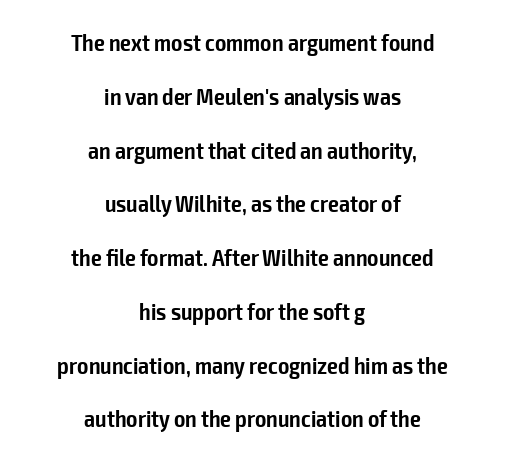
This rendering uses center alignment, leaving both contours irregular but symmetric. Tracking value appears to be zero — textbook default spacing. Ordinary non-slanted type is in use. Each new line begins a long way beneath the previous one. Plain, unruled lines of type. Weight check: semibold — heavier than regular, not quite bold.
